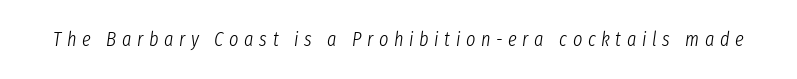
{"italic": "yes", "lean": "right", "slant_degrees": 8, "bold": "no", "underline": "no", "letter_spacing": "wide", "letter_spacing_em": 0.28, "glyph_px": 20}
